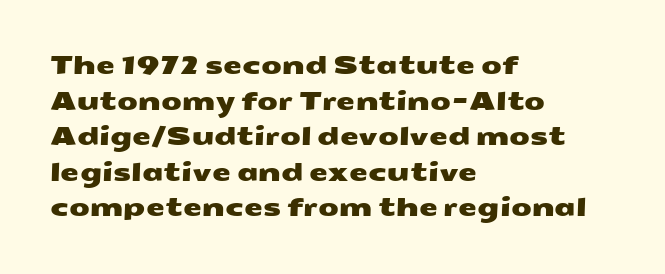
The image shows 24 px text type; set left-aligned, normal line spacing (1.48x), normal letter spacing, not underlined.
